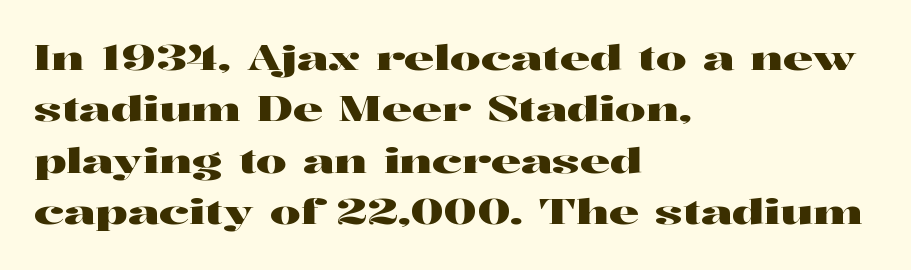
The image shows 34 px wide serif type, upright; set left-aligned, normal line spacing (1.51x), normal letter spacing, not underlined; high stroke contrast and a medium x-height.
